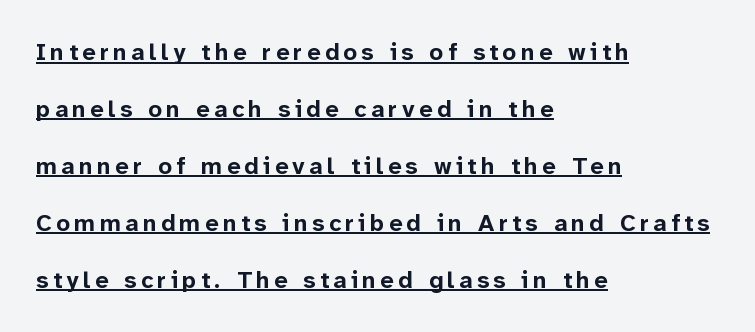
{"italic": "no", "bold": "yes", "underline": "yes", "align": "left", "line_spacing": "loose", "line_spacing_ratio": 2.37, "glyph_px": 24}
